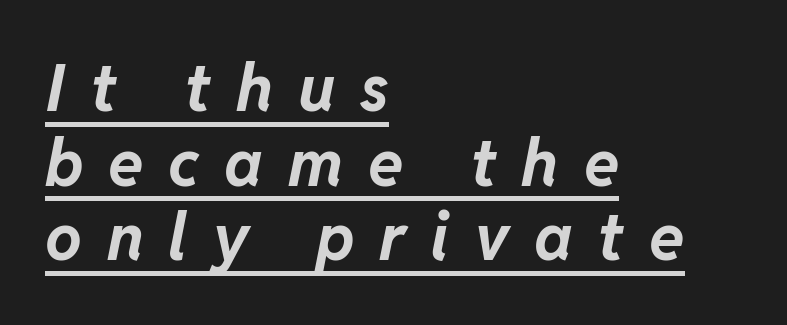
The image shows 65 px bold type, italic (leaning right); set left-aligned, tight line spacing (1.15x), unusually wide letter spacing (+0.38 em), underlined; low stroke contrast and a medium x-height.
